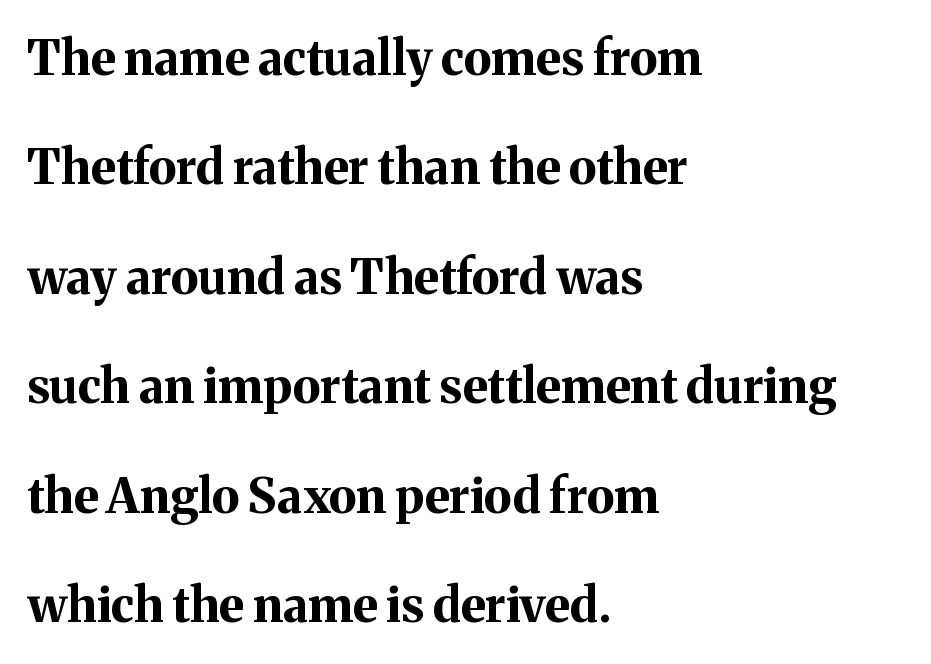
{"serif": "yes", "italic": "no", "bold": "yes", "weight": "bold", "width": "normal", "stroke_contrast": "medium", "x_height": "medium", "monospaced": "no", "underline": "no", "align": "left", "line_spacing": "loose", "line_spacing_ratio": 2.28, "letter_spacing": "normal", "letter_spacing_em": 0.0, "glyph_px": 48}
